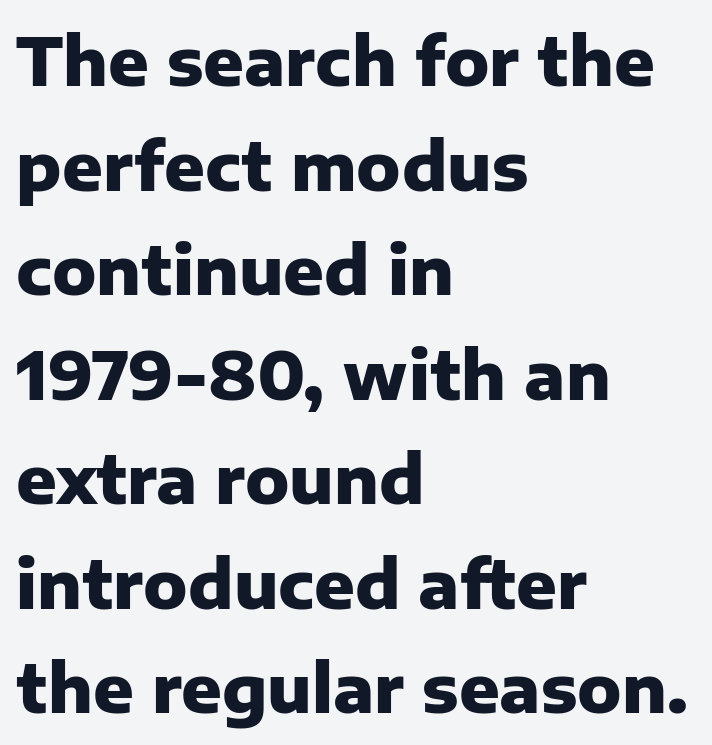
Its strokes are broad and dark, the hallmark of bold type. Looks like regular typesetting: each glyph gets only the width it needs. Is there much room between lines? A standard amount, neither cramped nor airy. This is the regular roman posture of the typeface. Characters follow at the spacing the type designer built in.
